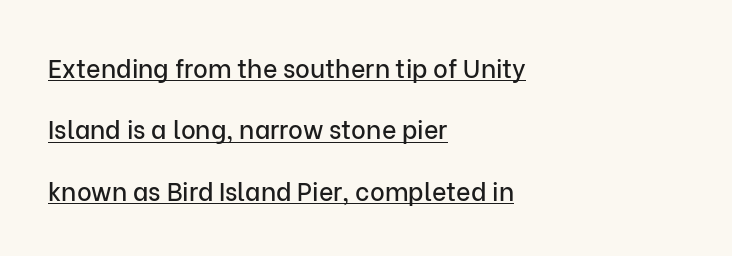
The image shows 25 px text type, upright; set left-aligned, loose line spacing (2.46x), normal letter spacing, underlined.
